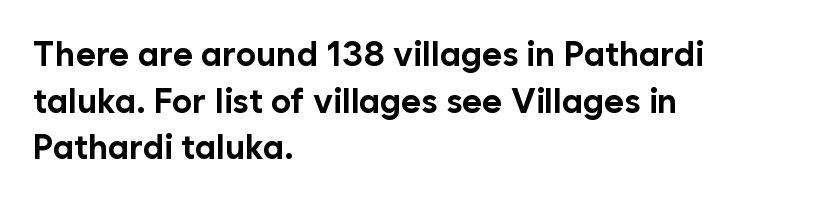
The typeface chosen for these lines omits serifs. The designer left line spacing at the default. The strokes are fattened all the way to bold. Think of a printed novel: that variable character pitch is what you see here. The ragged edge is on the right, which tells us the setting is flush left.
